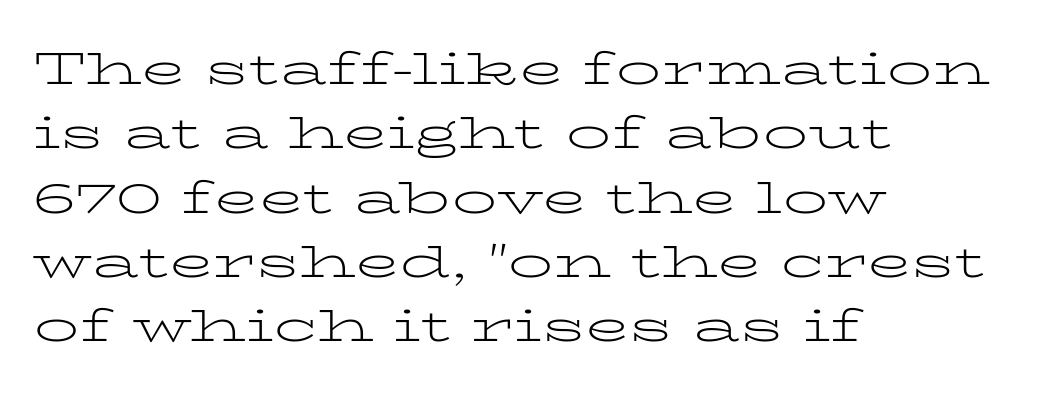
Q: Is the text bold? A: No.
Q: Is the text italic (slanted)? A: No, it is upright.
Q: Is the typeface a serif or a sans-serif typeface? A: Serif.
Q: Is the text underlined? A: No.
Q: How is the paragraph aligned? A: Left-aligned.
Q: Is the spacing between letters normal or unusually wide? A: Normal.
Q: Is the spacing between lines tight, normal or loose? A: Normal.
Q: Width (condensed, normal, or wide)? A: Wide.
Q: Stroke contrast? A: Low.
Q: x-height? A: Medium.
Q: Monospaced? A: No.
